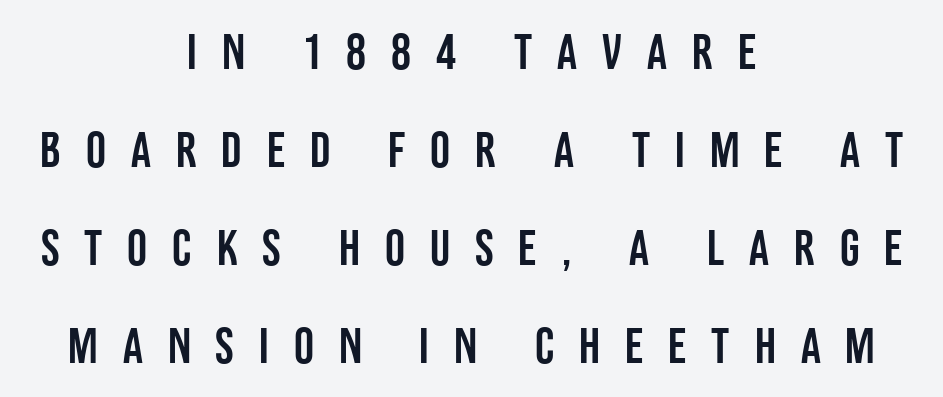
Q: Is the text italic (slanted)? A: No, it is upright.
Q: Is the typeface a serif or a sans-serif typeface? A: Sans-serif.
Q: Is the text underlined? A: No.
Q: How is the paragraph aligned? A: Centered.
Q: Is the spacing between letters normal or unusually wide? A: Unusually wide.
Q: Is the spacing between lines tight, normal or loose? A: Loose.
Q: Width (condensed, normal, or wide)? A: Condensed.
Q: Stroke contrast? A: Low.
Q: x-height? A: Large.
Q: Monospaced? A: No.
